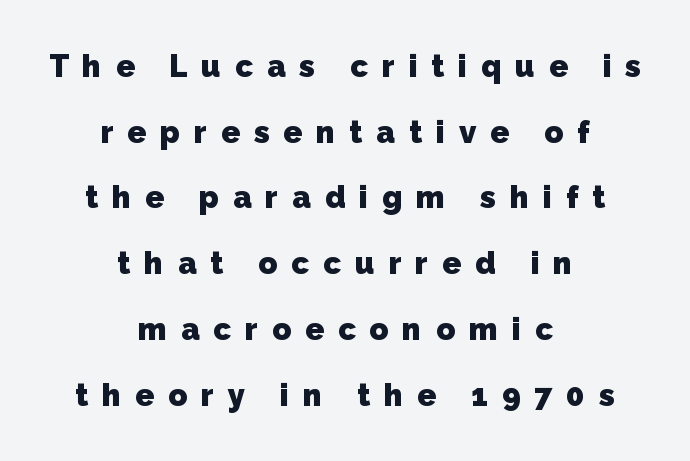
The image shows 31 px heavy sans-serif type; set centered, loose line spacing (2.12x), unusually wide letter spacing (+0.45 em), not underlined; low stroke contrast and a medium x-height.
